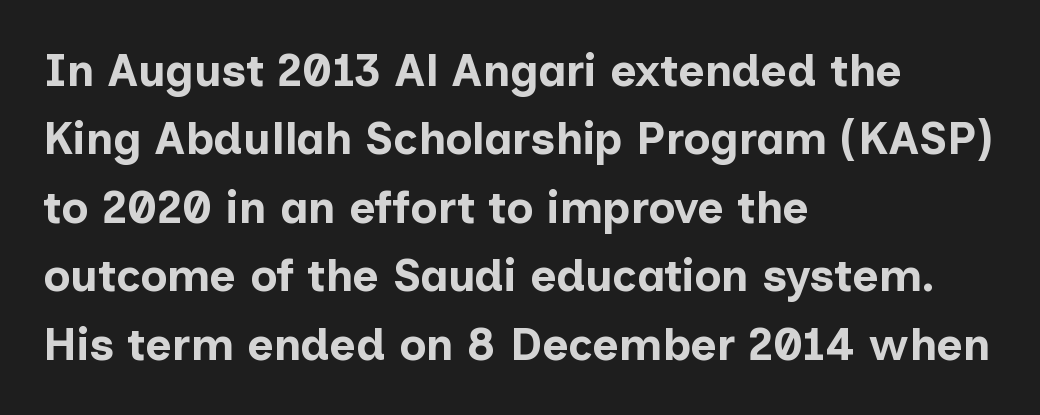
In terms of leading, this rendering sits right in the middle. The tracking reads as untouched default to a designer's eye. These lines are rendered in a variable-pitch font. These lines were composed using upright roman letters. Stroke thickness is high; the sample reads as a true bold. Words float on clear page, feet unadorned.
